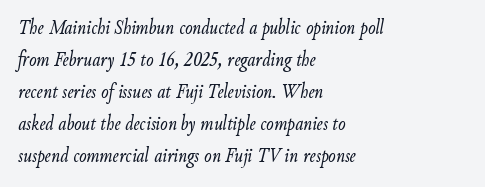
Regarding leading, the lines here are spaced in the standard way. The passage is arranged the way most books set body copy — flush left. Each stroke keeps to a modest, everyday thickness or less. Each word holds together tightly as a unit, with standard inter-letter gaps. Rendered with sloped, italic letterforms. Honestly, there is no underline to notice here at all.
